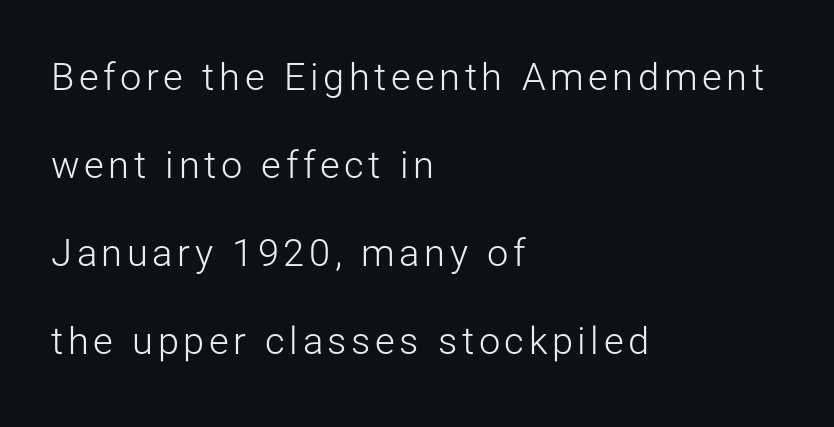
Q: Is the text bold? A: No.
Q: Is the text italic (slanted)? A: No, it is upright.
Q: Is the typeface a serif or a sans-serif typeface? A: Sans-serif.
Q: Is the text underlined? A: No.
Q: How is the paragraph aligned? A: Left-aligned.
Q: Is the spacing between lines tight, normal or loose? A: Loose.
Q: Width (condensed, normal, or wide)? A: Normal.
Q: Stroke contrast? A: Low.
Q: x-height? A: Medium.
Q: Monospaced? A: No.
